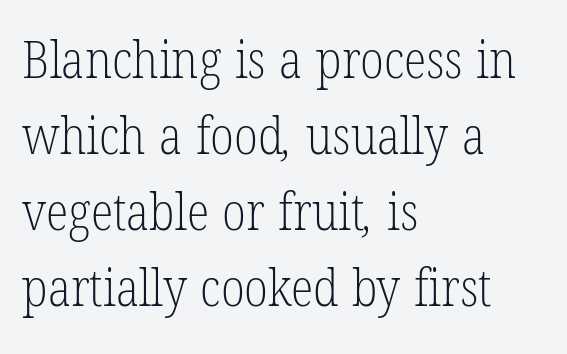
{"serif": "yes", "bold": "no", "weight": "light", "width": "condensed", "stroke_contrast": "low", "x_height": "medium", "monospaced": "no", "underline": "no", "align": "left", "line_spacing": "normal", "line_spacing_ratio": 1.46, "letter_spacing": "normal", "letter_spacing_em": 0.0, "glyph_px": 52}
